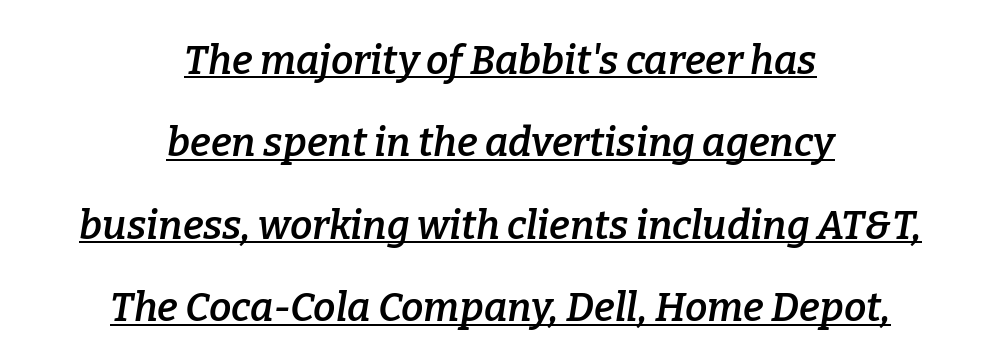
The image shows 40 px semibold serif type, italic (leaning right); set centered, loose line spacing (2.06x), normal letter spacing, underlined; low stroke contrast and a medium x-height.
